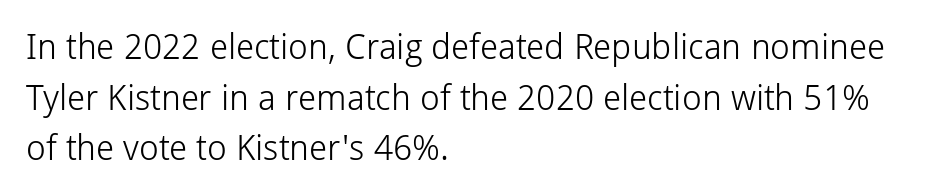
{"serif": "no", "italic": "no", "bold": "no", "weight": "light", "width": "normal", "stroke_contrast": "low", "x_height": "medium", "monospaced": "no", "underline": "no", "align": "left", "line_spacing": "normal", "line_spacing_ratio": 1.45, "letter_spacing": "normal", "letter_spacing_em": 0.0, "glyph_px": 35}
